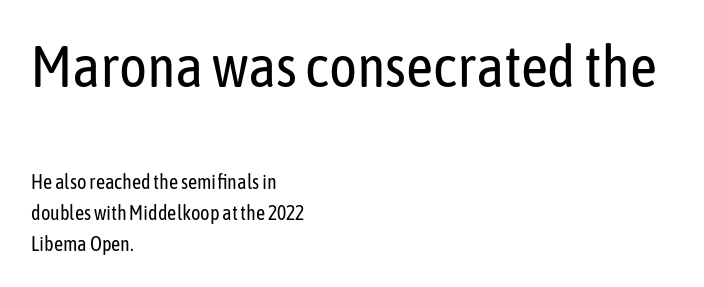
The image shows 59 px regular-weight, condensed sans-serif type, upright; set left-aligned, normal line spacing (1.55x), normal letter spacing, not underlined; the first (top) block is 2.95x larger; low stroke contrast and a medium x-height.
